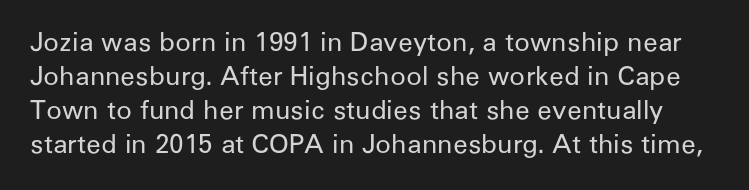
The baseline area is clear. Each new line begins a customary step beneath the previous one. These lines were composed using upright roman letters. Weight: not bold — regular or lighter.
